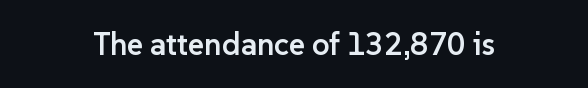
{"serif": "no", "italic": "no", "bold": "semi", "weight": "semibold", "width": "normal", "stroke_contrast": "low", "x_height": "medium", "monospaced": "no", "underline": "no", "align": "center", "letter_spacing": "normal", "letter_spacing_em": 0.0, "glyph_px": 31}
